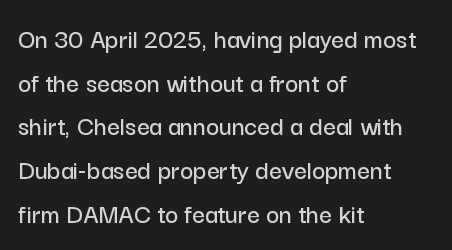
The image shows 28 px sans-serif type, upright; set left-aligned, normal line spacing (1.56x), normal letter spacing, not underlined; low stroke contrast and a medium x-height.
